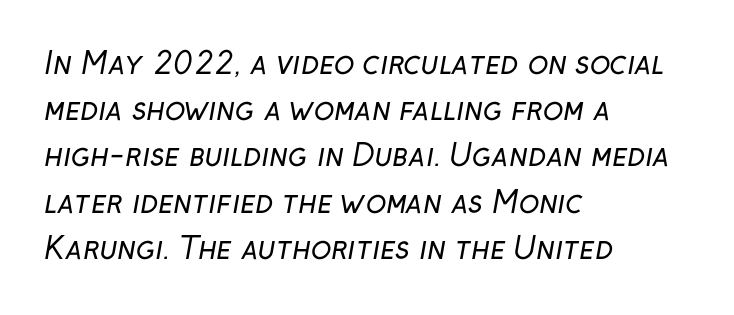
The image shows 30 px regular-weight sans-serif type; set left-aligned, normal line spacing (1.54x), normal letter spacing, not underlined; low stroke contrast and a medium x-height.
